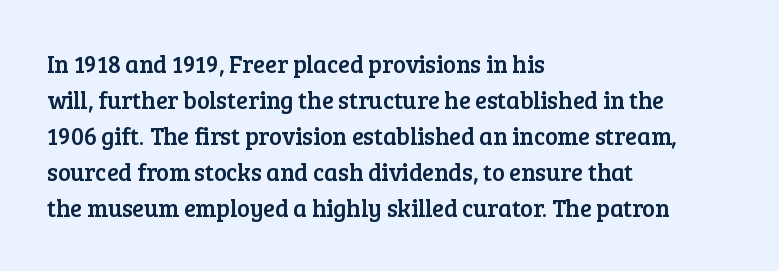
{"italic": "no", "underline": "no", "align": "left", "line_spacing": "normal", "line_spacing_ratio": 1.5, "letter_spacing": "normal", "letter_spacing_em": 0.0, "glyph_px": 24}
